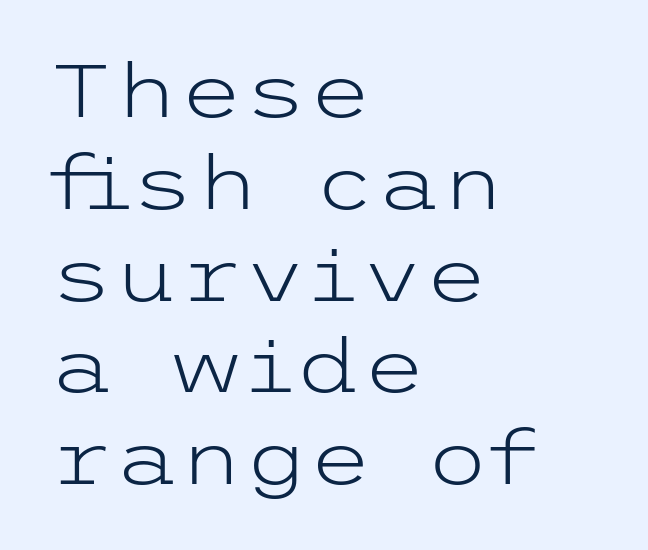
Quick note: underline off. Horizontally, the lines are justified to the leading edge only. No extra ink here — the face is not bold. A typesetter would call this zero additional tracking.
